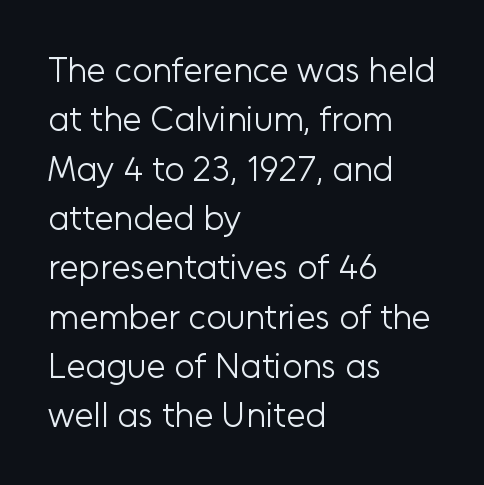
If you drew a ruler down the left edge, every line would touch it. The letters advance in unequal steps, a hallmark of proportional type. The lines sit at an ordinary, default distance from one another. Posture: vertical.
